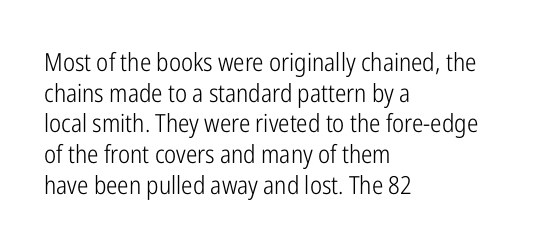
The image shows 25 px text type, upright; set left-aligned, line spacing 1.23x, normal letter spacing, not underlined.
